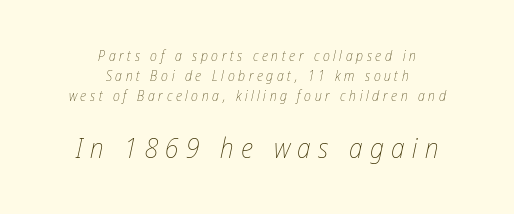
Q: Is the text bold? A: No.
Q: Is the text italic (slanted)? A: Yes, it leans right by about 12 degrees.
Q: Is the text underlined? A: No.
Q: How is the paragraph aligned? A: Centered.
Q: Is the spacing between letters normal or unusually wide? A: Unusually wide.
Q: Is the spacing between lines tight, normal or loose? A: Normal.
Q: Which block of text is set in a larger size, the first (top) or the second (bottom)? A: The second (bottom) one.
Q: Width (condensed, normal, or wide)? A: Condensed.
Q: Stroke contrast? A: Low.
Q: x-height? A: Medium.
Q: Monospaced? A: No.
